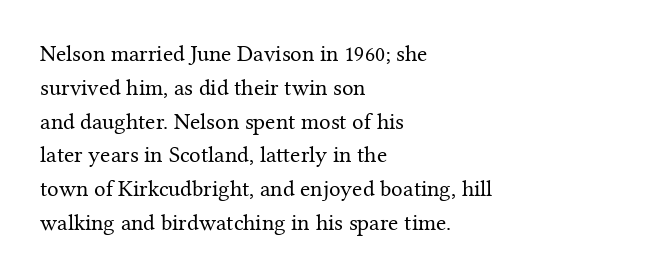
{"italic": "no", "bold": "no", "underline": "no", "align": "left", "line_spacing": "normal", "line_spacing_ratio": 1.47, "letter_spacing": "normal", "letter_spacing_em": 0.0, "glyph_px": 23}
